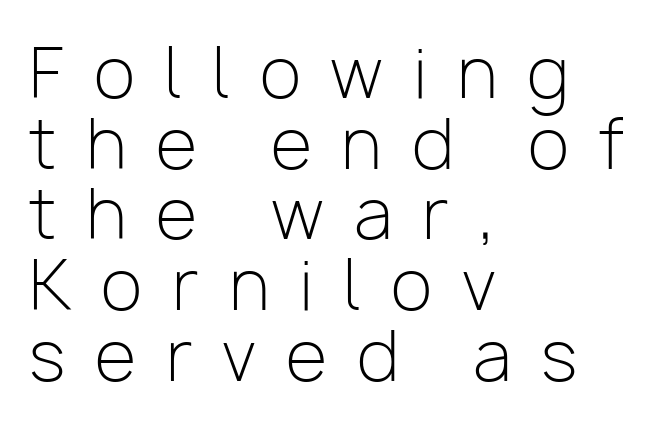
Q: Is the text bold? A: No.
Q: Is the text italic (slanted)? A: No, it is upright.
Q: Is the typeface a serif or a sans-serif typeface? A: Sans-serif.
Q: Is the text underlined? A: No.
Q: How is the paragraph aligned? A: Left-aligned.
Q: Is the spacing between letters normal or unusually wide? A: Unusually wide.
Q: Is the spacing between lines tight, normal or loose? A: Tight.
Q: Width (condensed, normal, or wide)? A: Normal.
Q: Stroke contrast? A: Low.
Q: x-height? A: Medium.
Q: Monospaced? A: No.
